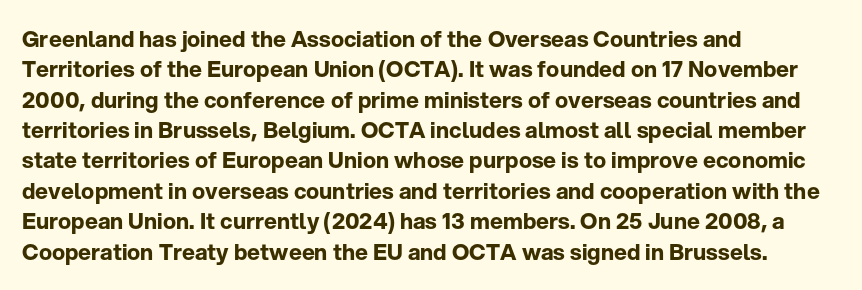
The paragraph shown leans on its left margin. The glyphs have the mass of a bold cut. How are the letters spaced? Ordinarily, with no added tracking. This sample uses an upright cut, with every glyph sitting square on the baseline.
